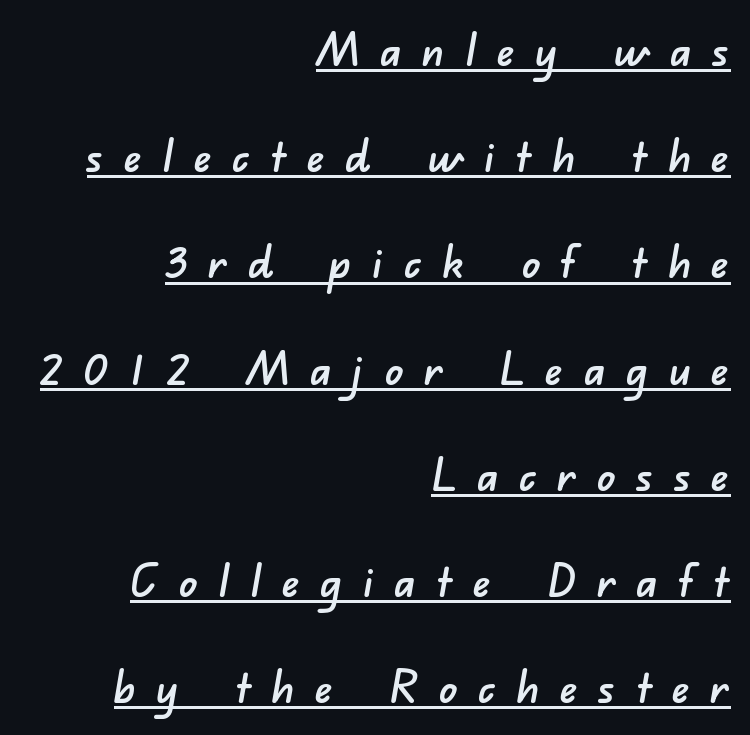
Q: Is the typeface a serif or a sans-serif typeface? A: Sans-serif.
Q: Is the text underlined? A: Yes.
Q: How is the paragraph aligned? A: Right-aligned.
Q: Is the spacing between letters normal or unusually wide? A: Unusually wide.
Q: Is the spacing between lines tight, normal or loose? A: Loose.
Q: Width (condensed, normal, or wide)? A: Normal.
Q: Stroke contrast? A: Low.
Q: x-height? A: Small.
Q: Monospaced? A: No.
